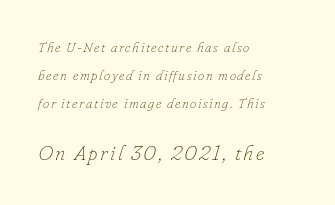
Q: Is the text bold? A: No.
Q: Is the text italic (slanted)? A: Yes, it leans right by about 16 degrees.
Q: Is the text underlined? A: No.
Q: How is the paragraph aligned? A: Left-aligned.
Q: Is the spacing between lines tight, normal or loose? A: Loose.
Q: Which block of text is set in a larger size, the first (top) or the second (bottom)? A: The second (bottom) one.
